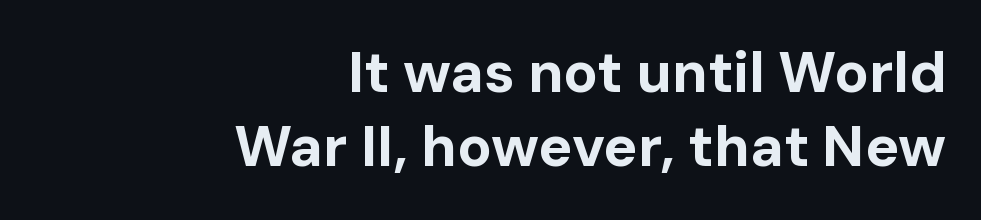
{"serif": "no", "italic": "no", "bold": "yes", "weight": "bold", "width": "normal", "stroke_contrast": "low", "x_height": "medium", "monospaced": "no", "underline": "no", "align": "right", "line_spacing": "normal", "line_spacing_ratio": 1.3, "letter_spacing": "normal", "letter_spacing_em": 0.0, "glyph_px": 57}
